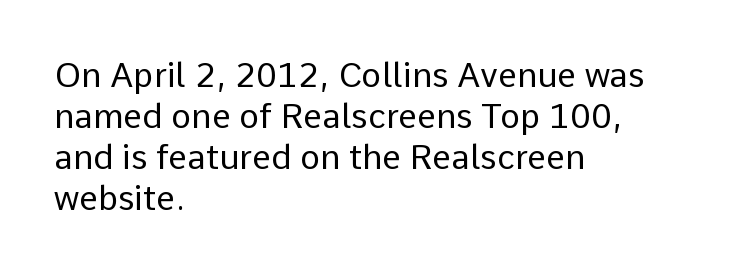
Ink coverage per letter is moderate at most. The paragraph has a hard left edge and a soft right edge. Beneath every word, the page is bare. Nope, no serifs anywhere on these letters. Think of a printed novel: that variable character pitch is what you see here.
